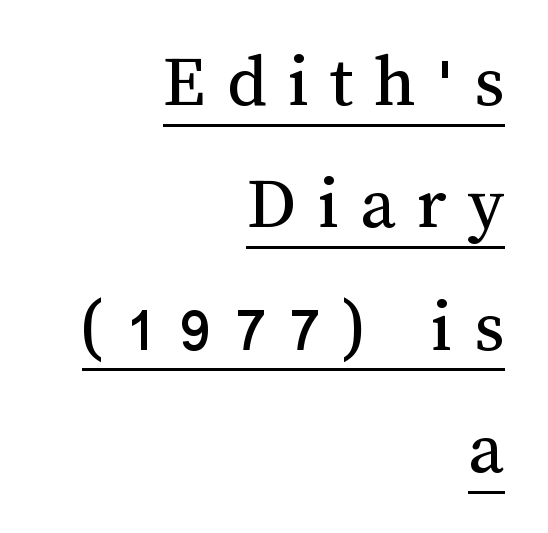
The face looks like a standard text weight, possibly lighter. The lettering holds an erect, upright posture throughout. The rendering uses natural spacing where letterforms have individual widths. Words appear elongated and porous because spacing is wide.
